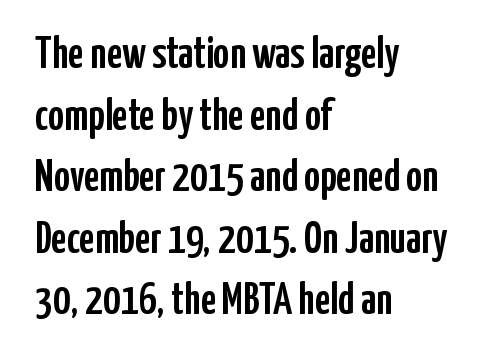
{"serif": "no", "italic": "no", "width": "condensed", "stroke_contrast": "low", "x_height": "medium", "monospaced": "no", "underline": "no", "align": "left", "line_spacing": "normal", "line_spacing_ratio": 1.4, "letter_spacing": "normal", "letter_spacing_em": 0.0, "glyph_px": 44}
